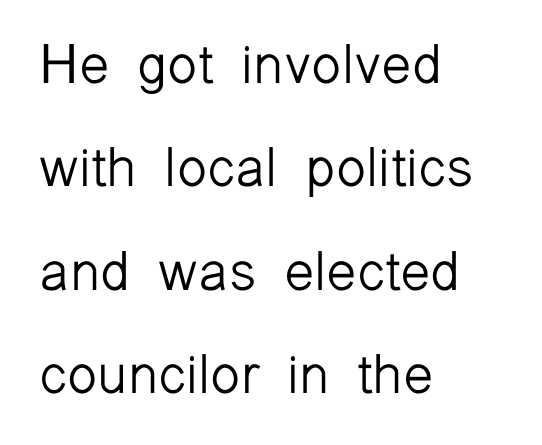
{"serif": "no", "italic": "no", "bold": "no", "weight": "light", "width": "normal", "stroke_contrast": "low", "x_height": "medium", "monospaced": "no", "underline": "no", "align": "left", "line_spacing_ratio": 1.88, "letter_spacing": "normal", "letter_spacing_em": 0.0, "glyph_px": 55}
